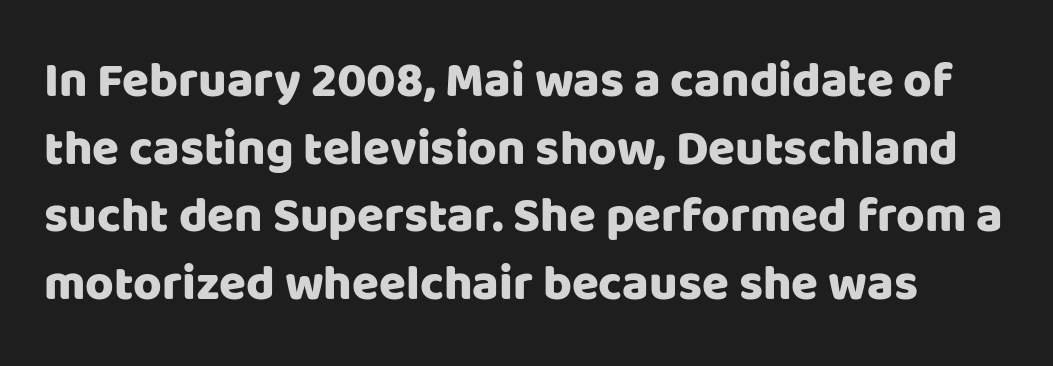
{"serif": "no", "italic": "no", "width": "normal", "stroke_contrast": "low", "x_height": "large", "monospaced": "no", "underline": "no", "line_spacing": "normal", "line_spacing_ratio": 1.38, "letter_spacing": "normal", "letter_spacing_em": 0.0, "glyph_px": 49}
